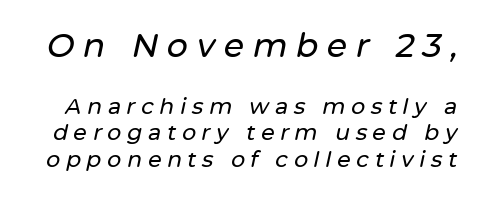
Bare-footed words on every line. There is plenty of visible air inserted between adjacent glyphs. Visually, the top section dominates because its glyphs are scaled up. Is this a fixed-width face? No — the glyphs have proportional, varying widths. The letters are slanted; this is an italic face.
